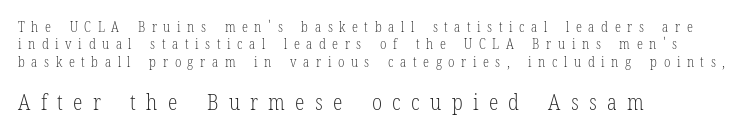
{"italic": "no", "bold": "no", "underline": "no", "align": "left", "line_spacing_ratio": 1.24, "letter_spacing": "wide", "letter_spacing_em": 0.47, "larger_block": "second", "size_ratio": 1.57, "glyph_px": 22}
